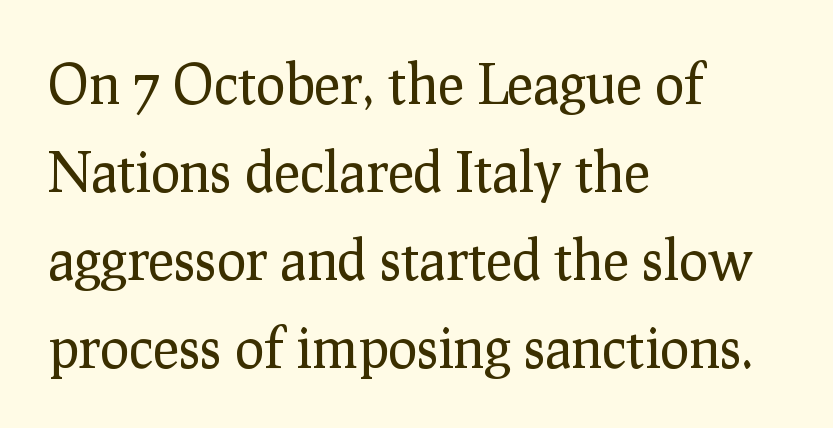
The image shows 55 px regular-weight serif type, upright; set left-aligned, normal line spacing (1.6x), normal letter spacing, not underlined; low stroke contrast and a medium x-height.
